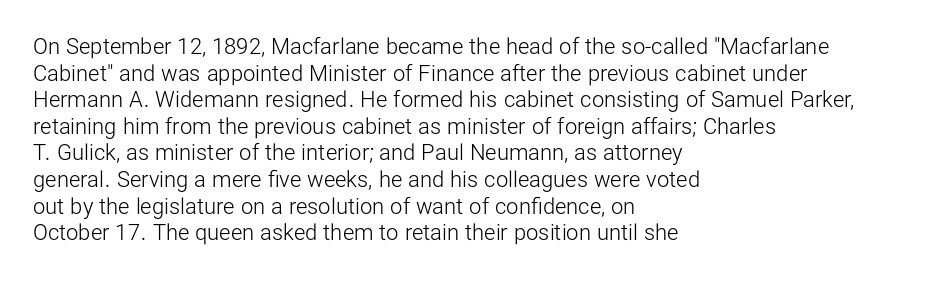
Q: Is the text bold? A: No.
Q: Is the text italic (slanted)? A: No, it is upright.
Q: Is the text underlined? A: No.
Q: How is the paragraph aligned? A: Left-aligned.
Q: Is the spacing between letters normal or unusually wide? A: Normal.
